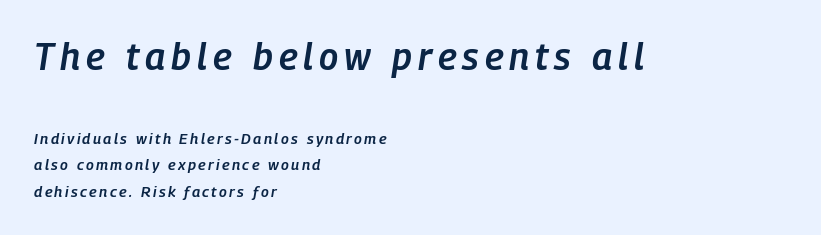
The image shows 37 px semibold, condensed type, italic (leaning right); set left-aligned, line spacing 1.76x, not underlined; the first (top) block is 2.47x larger; low stroke contrast and a medium x-height.
